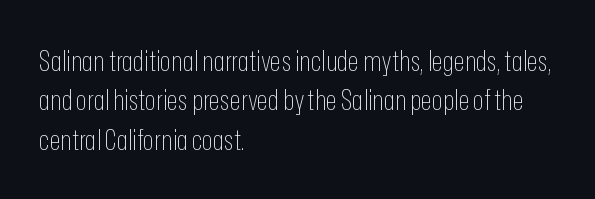
Q: Is the text bold? A: No.
Q: Is the text italic (slanted)? A: No, it is upright.
Q: Is the typeface a serif or a sans-serif typeface? A: Sans-serif.
Q: Is the text underlined? A: No.
Q: How is the paragraph aligned? A: Left-aligned.
Q: Is the spacing between letters normal or unusually wide? A: Normal.
Q: Is the spacing between lines tight, normal or loose? A: Normal.
Q: Width (condensed, normal, or wide)? A: Condensed.
Q: Stroke contrast? A: Low.
Q: x-height? A: Medium.
Q: Monospaced? A: No.
